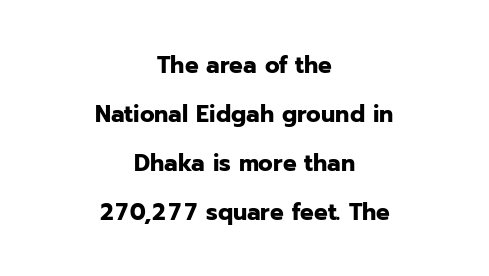
Q: Is the text bold? A: Yes.
Q: Is the text italic (slanted)? A: No, it is upright.
Q: Is the text underlined? A: No.
Q: How is the paragraph aligned? A: Centered.
Q: Is the spacing between letters normal or unusually wide? A: Normal.
Q: Is the spacing between lines tight, normal or loose? A: Loose.
